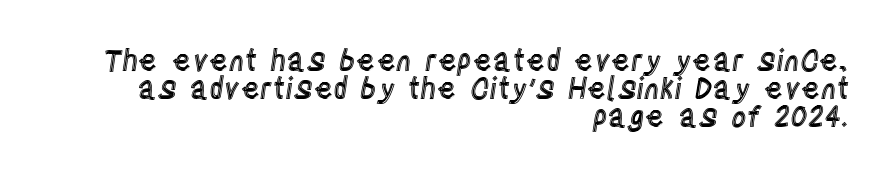
Q: Is the text italic (slanted)? A: Yes.
Q: Is the text underlined? A: No.
Q: How is the paragraph aligned? A: Right-aligned.
Q: Is the spacing between letters normal or unusually wide? A: Normal.
Q: Is the spacing between lines tight, normal or loose? A: Tight.
Q: Width (condensed, normal, or wide)? A: Condensed.
Q: x-height? A: Large.
Q: Monospaced? A: No.
